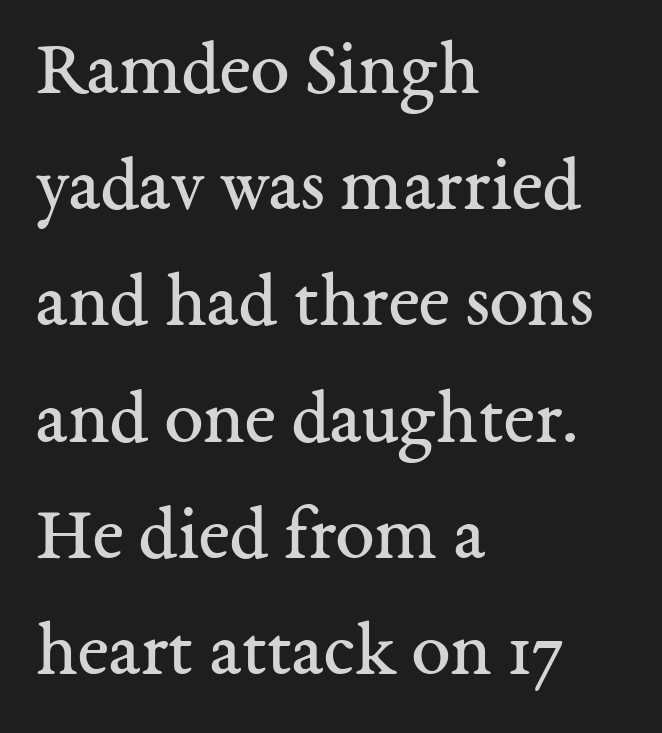
Unlike italic type, these characters show no tilt at all. The face used here is proportionally spaced, like ordinary book or web type. The characters are drawn with everyday or finer stroke widths. The leading is moderate, giving the passage an even texture.
